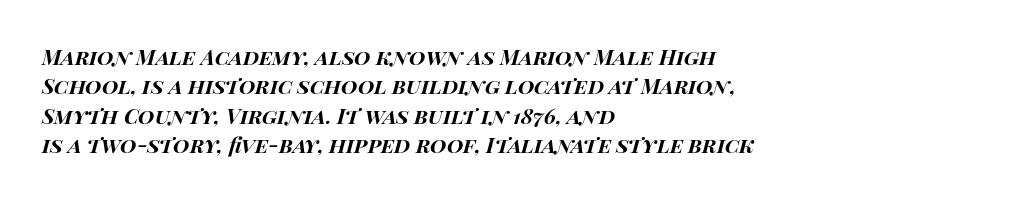
{"italic": "yes", "lean": "right", "slant_degrees": 14, "bold": "yes", "underline": "no", "align": "left", "line_spacing": "normal", "line_spacing_ratio": 1.4, "letter_spacing": "normal", "letter_spacing_em": 0.0, "glyph_px": 21}
